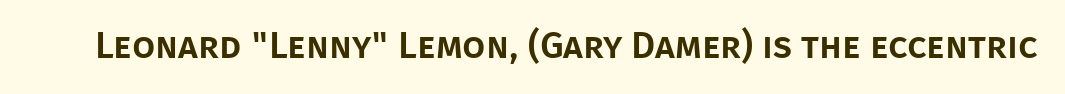
Q: Is the text italic (slanted)? A: No, it is upright.
Q: Is the typeface a serif or a sans-serif typeface? A: Sans-serif.
Q: Is the text underlined? A: No.
Q: Is the spacing between letters normal or unusually wide? A: Normal.
Q: Width (condensed, normal, or wide)? A: Normal.
Q: Stroke contrast? A: Low.
Q: x-height? A: Large.
Q: Monospaced? A: No.
